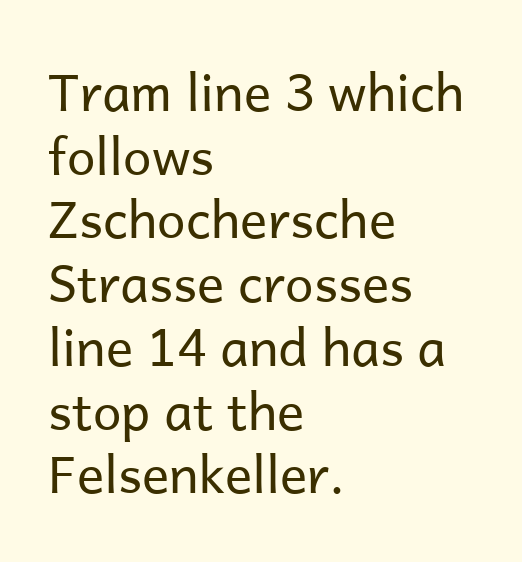
Q: Is the text bold? A: No.
Q: Is the text italic (slanted)? A: No, it is upright.
Q: Is the typeface a serif or a sans-serif typeface? A: Sans-serif.
Q: Is the text underlined? A: No.
Q: How is the paragraph aligned? A: Left-aligned.
Q: Is the spacing between letters normal or unusually wide? A: Normal.
Q: Is the spacing between lines tight, normal or loose? A: Normal.
Q: Width (condensed, normal, or wide)? A: Normal.
Q: Stroke contrast? A: Low.
Q: x-height? A: Medium.
Q: Monospaced? A: No.
